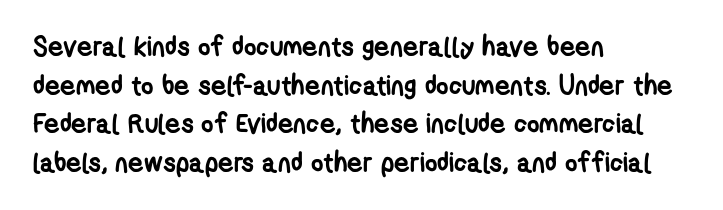
Evenly set lines give the paragraph a standard silhouette. Notice how thick the strokes are: this is what a full bold looks like. Where is the straight margin? On the left. The horizontal fit of the characters is conventional and even.
